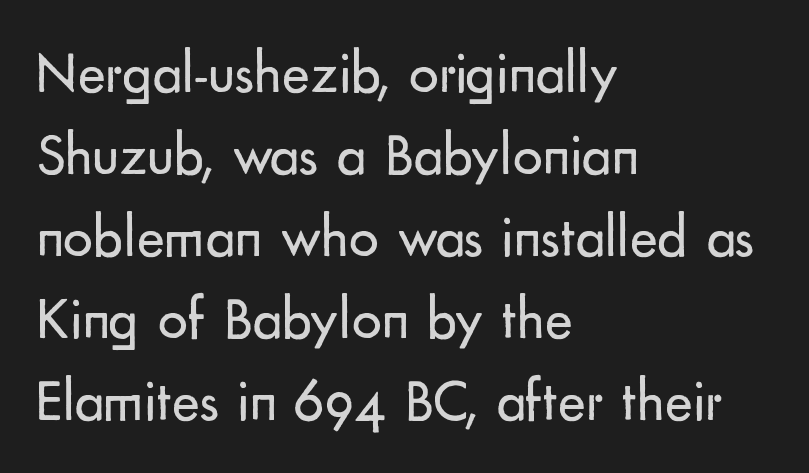
The image shows 59 px regular-weight sans-serif type, upright; set left-aligned, normal line spacing (1.39x), normal letter spacing, not underlined; low stroke contrast and a small x-height.
